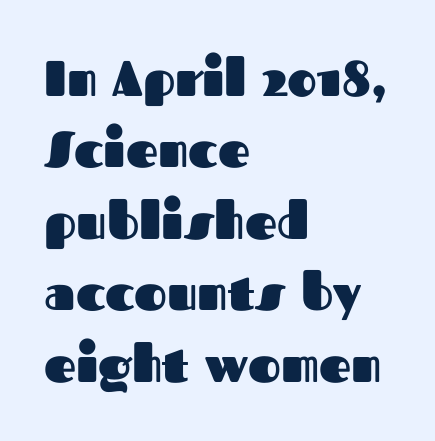
The image shows 50 px heavy sans-serif type, upright; set left-aligned, normal line spacing (1.43x), normal letter spacing, not underlined; medium stroke contrast and a medium x-height.
